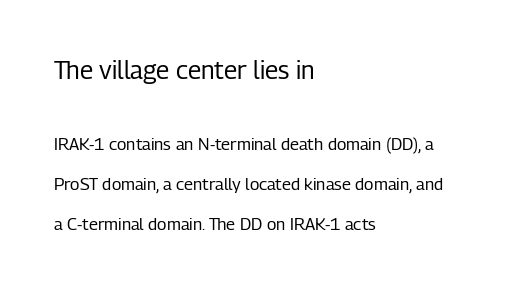
The image shows 25 px text type, upright; set left-aligned, loose line spacing (2.35x), normal letter spacing, not underlined; the first (top) block is 1.47x larger.
